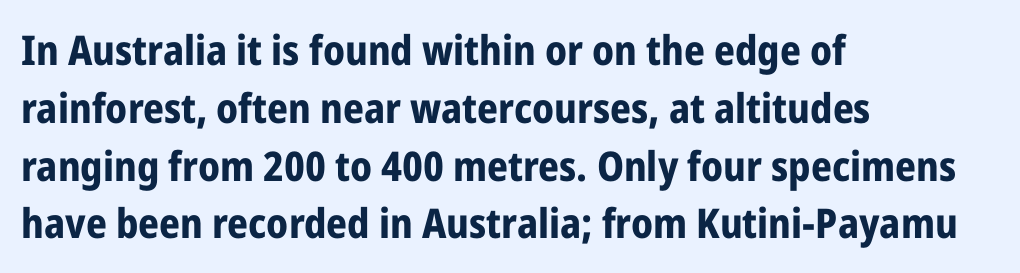
Regarding serifs, this sample does without them. Is this a fixed-width face? No — the glyphs have proportional, varying widths. The letterforms sit shoulder to shoulder at normal distance. The letters stand upright; this is a roman face. The space between consecutive lines is moderate.
